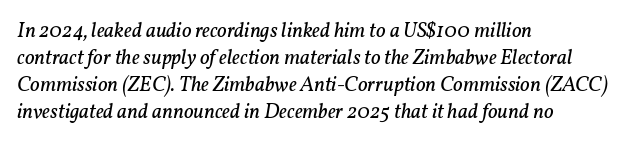
The image shows 21 px text type, italic (leaning right); set left-aligned, normal line spacing (1.28x), normal letter spacing, not underlined.
